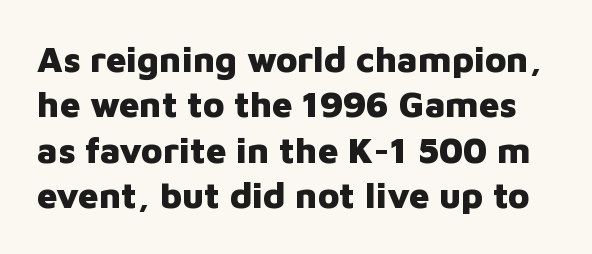
In terms of weight, the rendering is a true, heavy bold. The line-height multiplier appears to be the usual default. Default kerning and tracking; the words read as compact shapes. Unmarked baselines from the first word to the last. Italic? Not at all — the glyphs are vertical.
